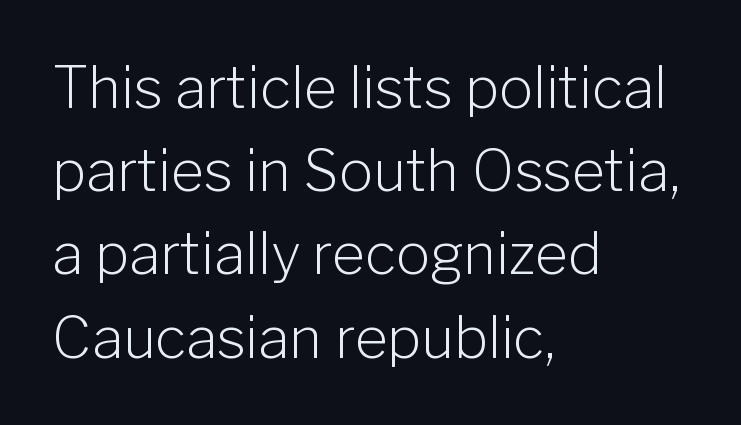
The image shows 57 px light sans-serif type, upright; set left-aligned, normal line spacing (1.46x), normal letter spacing, not underlined; low stroke contrast and a medium x-height.
